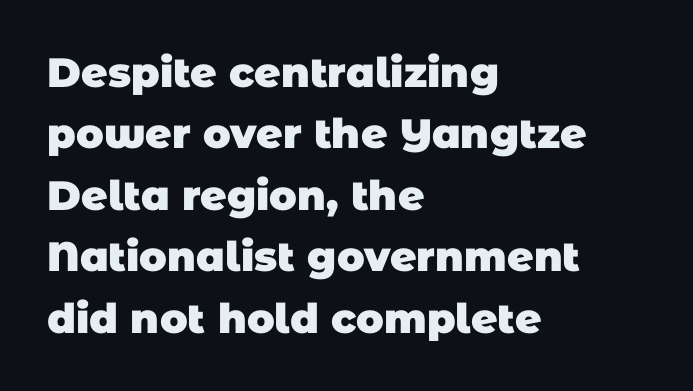
Q: Is the text bold? A: Yes.
Q: Is the typeface a serif or a sans-serif typeface? A: Sans-serif.
Q: Is the text underlined? A: No.
Q: How is the paragraph aligned? A: Left-aligned.
Q: Is the spacing between letters normal or unusually wide? A: Normal.
Q: Is the spacing between lines tight, normal or loose? A: Normal.
Q: Width (condensed, normal, or wide)? A: Normal.
Q: Stroke contrast? A: Low.
Q: x-height? A: Large.
Q: Monospaced? A: No.
